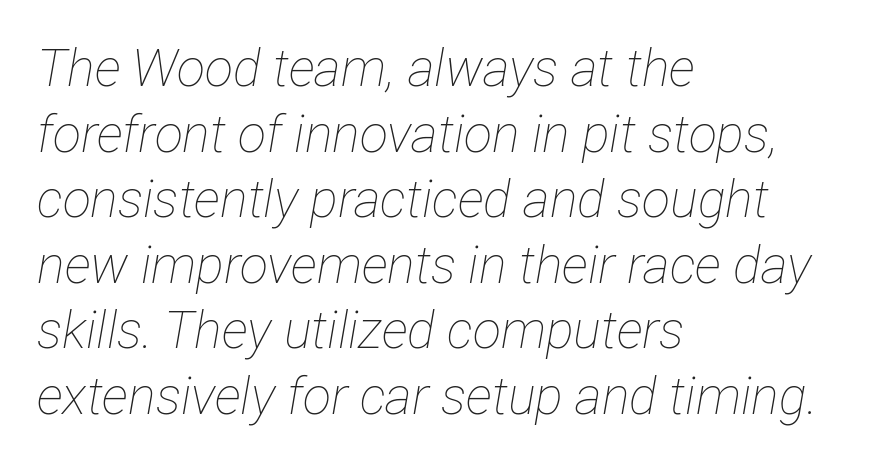
The image shows 52 px thin, condensed type, italic (leaning right); set left-aligned, normal line spacing (1.26x), normal letter spacing, not underlined; low stroke contrast and a medium x-height.
